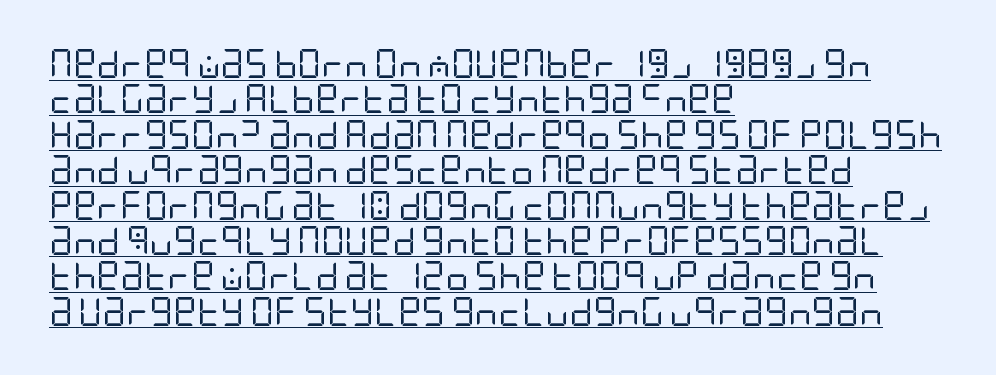
Q: Is the text bold? A: No.
Q: Is the text italic (slanted)? A: No, it is upright.
Q: Is the typeface a serif or a sans-serif typeface? A: Sans-serif.
Q: Is the text underlined? A: Yes.
Q: How is the paragraph aligned? A: Left-aligned.
Q: Is the spacing between letters normal or unusually wide? A: Normal.
Q: Width (condensed, normal, or wide)? A: Condensed.
Q: Stroke contrast? A: Low.
Q: x-height? A: Large.
